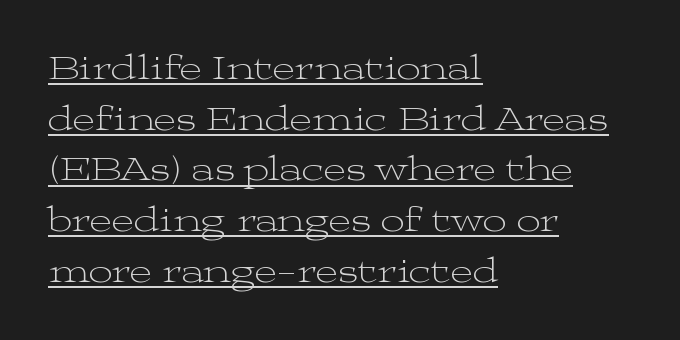
The image shows 34 px light, wide serif type, upright; set left-aligned, normal line spacing (1.49x), normal letter spacing, underlined; medium stroke contrast and a medium x-height.
